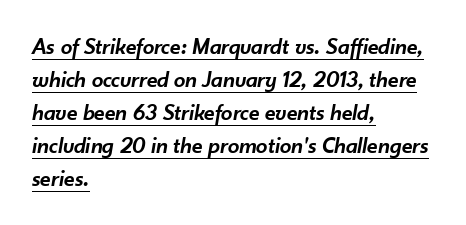
Quick note: italic. Vertical spacing — default. A continuous stroke trails under the words, as in a hyperlink. Its strokes are somewhat broadened, the hallmark of semibold type.
